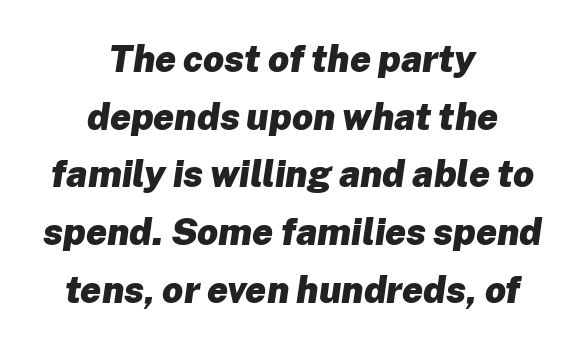
{"italic": "yes", "lean": "right", "slant_degrees": 8, "bold": "yes", "weight": "heavy", "width": "normal", "stroke_contrast": "low", "x_height": "medium", "monospaced": "no", "underline": "no", "align": "center", "line_spacing": "normal", "line_spacing_ratio": 1.56, "letter_spacing": "normal", "letter_spacing_em": 0.0, "glyph_px": 37}
